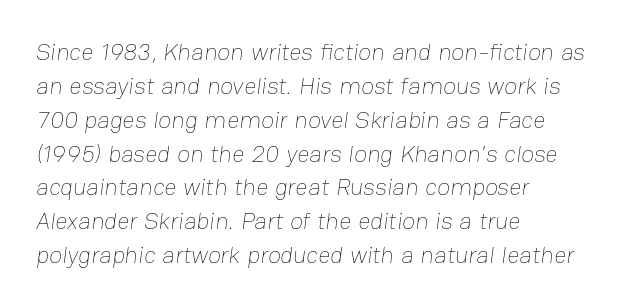
{"bold": "no", "underline": "no", "align": "left", "line_spacing": "normal", "line_spacing_ratio": 1.41, "letter_spacing": "normal", "letter_spacing_em": 0.0, "glyph_px": 24}
